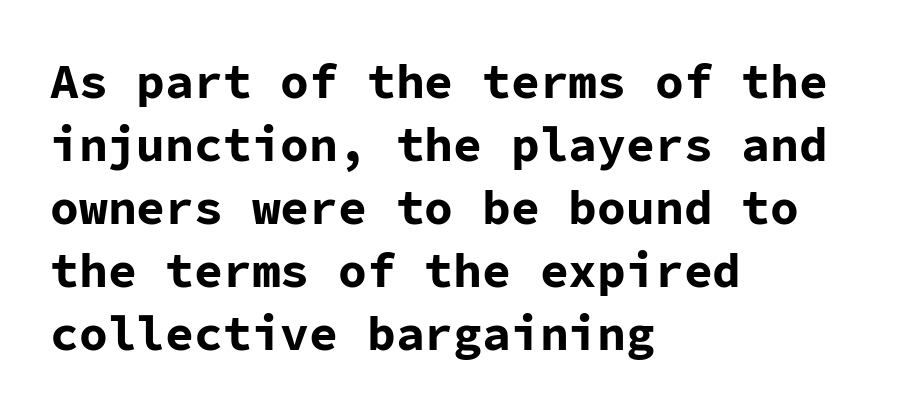
The type family on display is of the sans-serif kind. What's the leading like? Ordinary, nothing unusual. Inter-character spacing is left at the font's built-in metrics. Typographic density is high because the face is bold.
